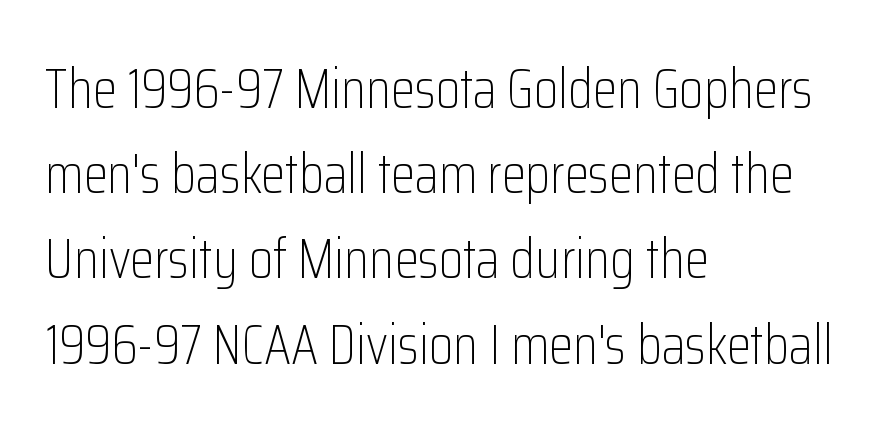
The image shows 55 px light, condensed sans-serif type, upright; set left-aligned, normal line spacing (1.55x), normal letter spacing, not underlined; low stroke contrast and a medium x-height.
